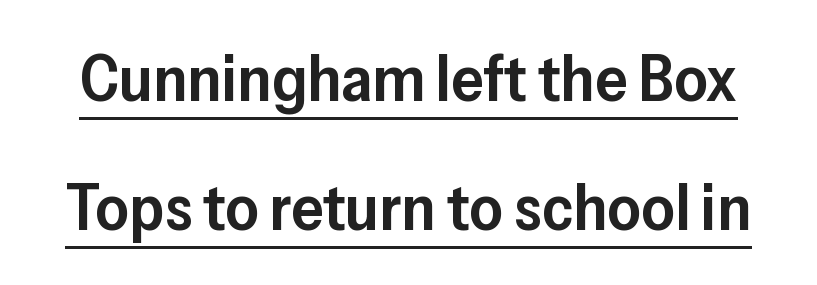
{"serif": "no", "italic": "no", "bold": "semi", "weight": "semibold", "width": "normal", "stroke_contrast": "low", "x_height": "medium", "monospaced": "no", "underline": "yes", "line_spacing": "loose", "line_spacing_ratio": 1.99, "letter_spacing": "normal", "letter_spacing_em": 0.0, "glyph_px": 65}
